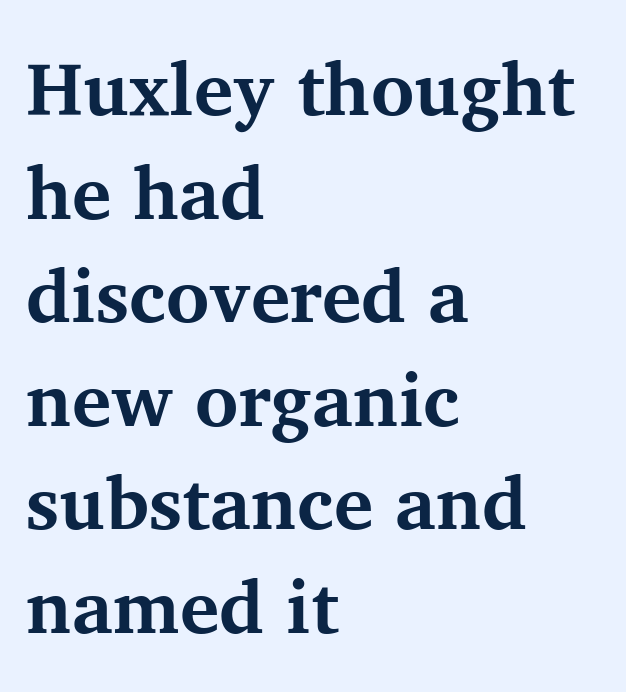
{"serif": "yes", "italic": "no", "bold": "yes", "weight": "bold", "width": "normal", "stroke_contrast": "medium", "x_height": "medium", "monospaced": "no", "underline": "no", "align": "left", "line_spacing": "normal", "line_spacing_ratio": 1.4, "letter_spacing": "normal", "letter_spacing_em": 0.0, "glyph_px": 74}
